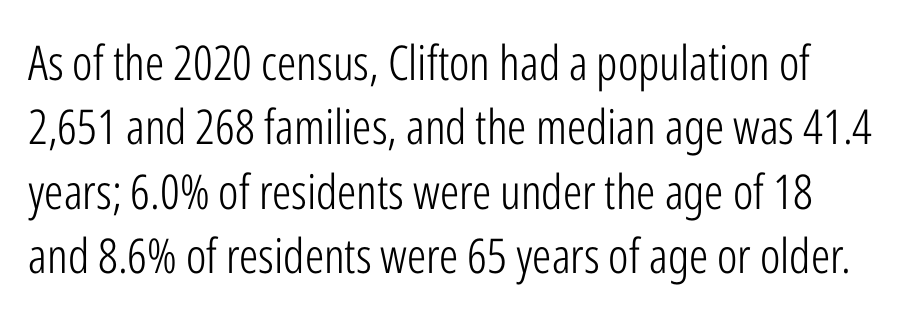
Here the designer chose a conventional face with non-uniform glyph widths. The space beneath each line is pristine and unruled. This block has exactly the height ordinary leading produces. How are the letters spaced? Ordinarily, with no added tracking. In terms of letterform style, serifs are entirely absent. Compared with a typical body face, this is equally light or lighter still.
